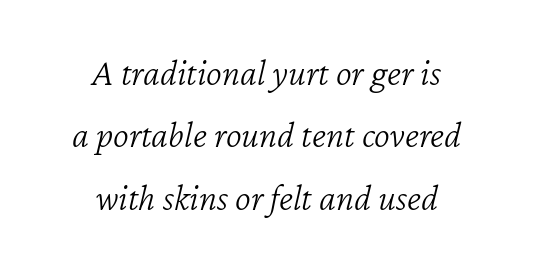
The letters advance in unequal steps, a hallmark of proportional type. Does the leading feel generous? No, just average. The weight tops out at a normal text grade. Short note: letters normally spaced.
